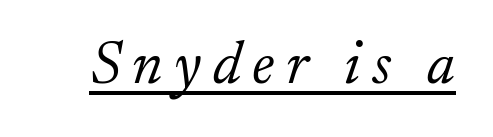
This sample has the flowing, uneven cadence of proportional lettering. Students, observe the line beneath the letters — that is underlining. Type style note: has serifs. The letters look calm and open, with moderate or lighter stems.
